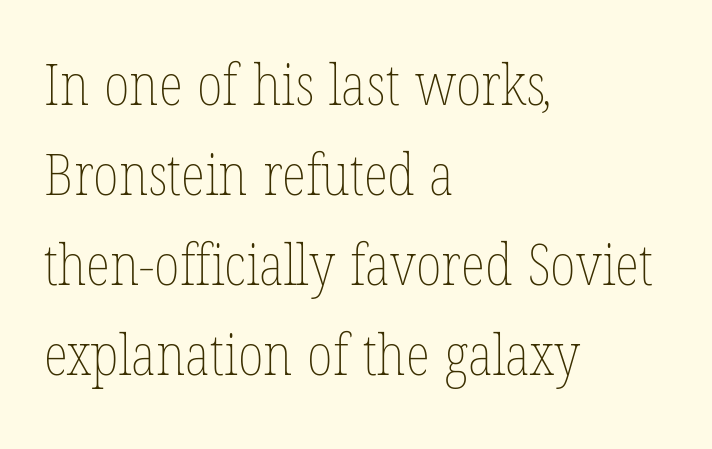
{"bold": "no", "weight": "thin", "width": "condensed", "stroke_contrast": "low", "x_height": "medium", "monospaced": "no", "underline": "no", "align": "left", "line_spacing": "normal", "line_spacing_ratio": 1.58, "letter_spacing": "normal", "letter_spacing_em": 0.0, "glyph_px": 57}
